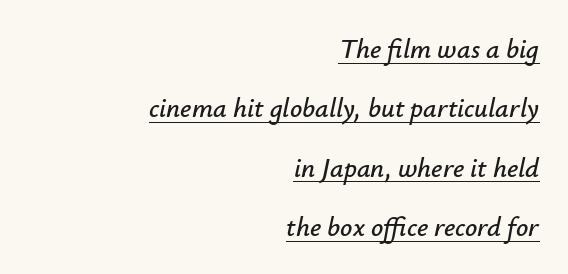
{"italic": "yes", "lean": "right", "slant_degrees": 12, "underline": "yes", "align": "right", "line_spacing": "loose", "line_spacing_ratio": 2.2, "letter_spacing": "normal", "letter_spacing_em": 0.0, "glyph_px": 27}
